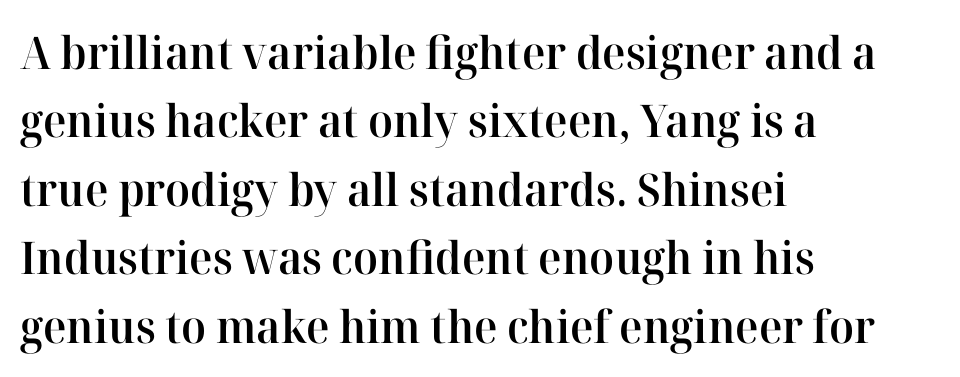
The image shows 45 px semibold serif type, upright; set left-aligned, normal line spacing (1.52x), normal letter spacing, not underlined; high stroke contrast and a medium x-height.
